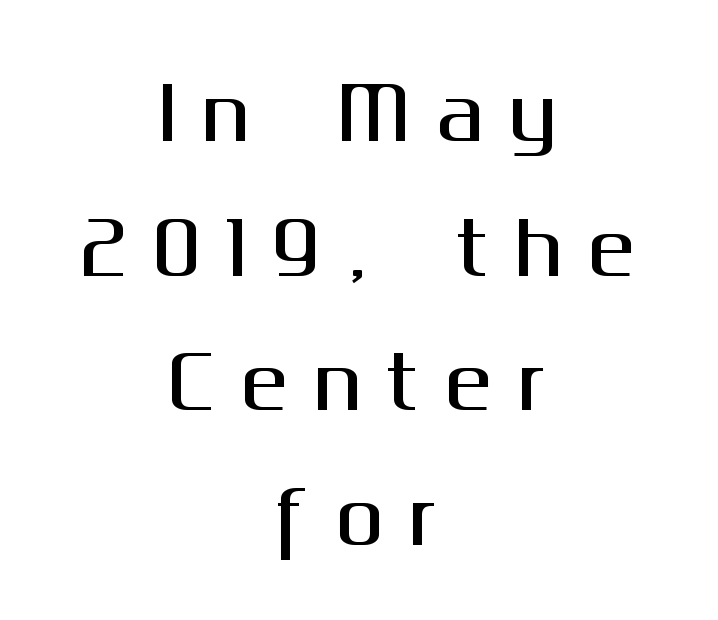
{"serif": "no", "italic": "no", "width": "normal", "stroke_contrast": "medium", "x_height": "medium", "monospaced": "no", "underline": "no", "align": "center", "line_spacing_ratio": 1.87, "letter_spacing": "wide", "letter_spacing_em": 0.35, "glyph_px": 72}
